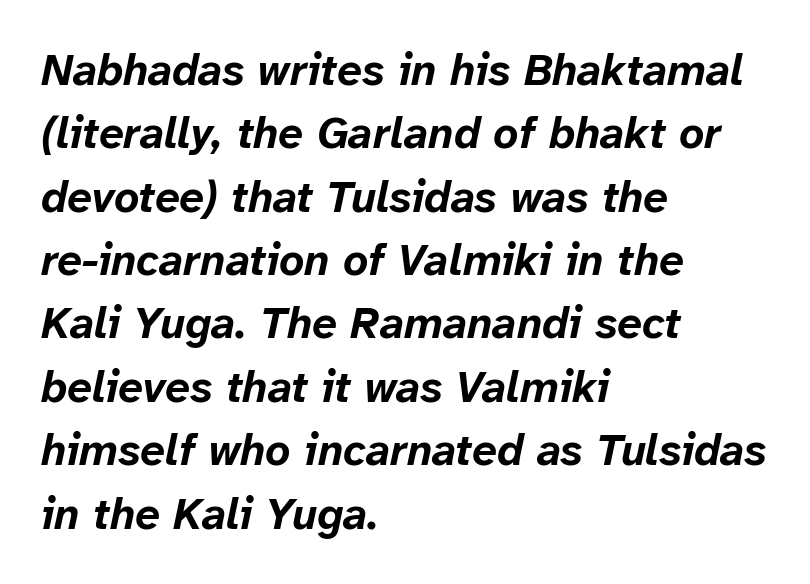
Q: Is the text bold? A: Yes.
Q: Is the text italic (slanted)? A: Yes, it leans right by about 12 degrees.
Q: Is the text underlined? A: No.
Q: How is the paragraph aligned? A: Left-aligned.
Q: Is the spacing between letters normal or unusually wide? A: Normal.
Q: Is the spacing between lines tight, normal or loose? A: Normal.
Q: Width (condensed, normal, or wide)? A: Normal.
Q: Stroke contrast? A: Low.
Q: x-height? A: Medium.
Q: Monospaced? A: No.
